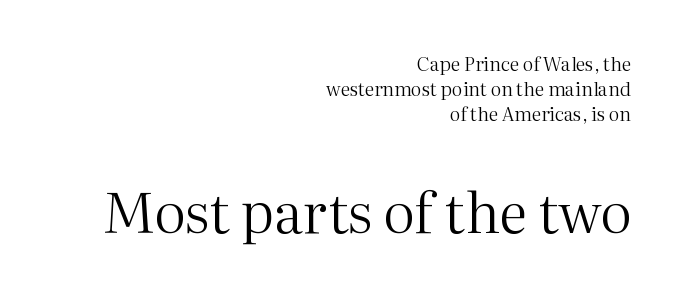
Q: Is the text bold? A: No.
Q: Is the text italic (slanted)? A: No, it is upright.
Q: Is the typeface a serif or a sans-serif typeface? A: Serif.
Q: Is the text underlined? A: No.
Q: How is the paragraph aligned? A: Right-aligned.
Q: Is the spacing between letters normal or unusually wide? A: Normal.
Q: Is the spacing between lines tight, normal or loose? A: Normal.
Q: Which block of text is set in a larger size, the first (top) or the second (bottom)? A: The second (bottom) one.
Q: Width (condensed, normal, or wide)? A: Normal.
Q: Stroke contrast? A: Medium.
Q: x-height? A: Medium.
Q: Monospaced? A: No.
